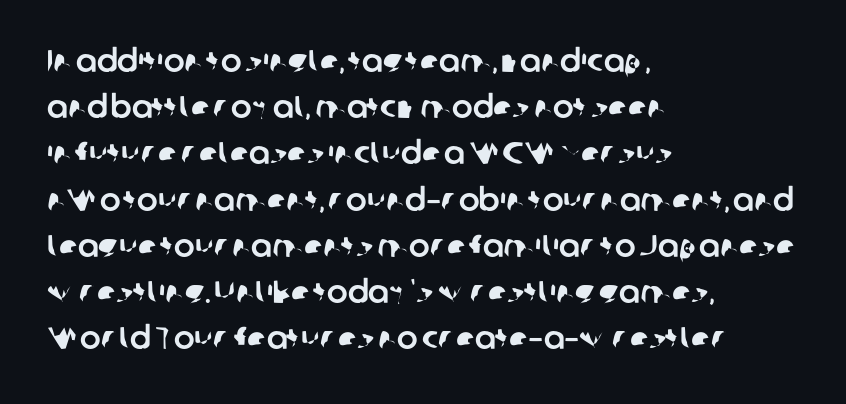
Q: Is the typeface a serif or a sans-serif typeface? A: Sans-serif.
Q: Is the text underlined? A: No.
Q: How is the paragraph aligned? A: Left-aligned.
Q: Is the spacing between letters normal or unusually wide? A: Normal.
Q: Is the spacing between lines tight, normal or loose? A: Normal.
Q: Width (condensed, normal, or wide)? A: Normal.
Q: Stroke contrast? A: Low.
Q: x-height? A: Medium.
Q: Monospaced? A: No.
